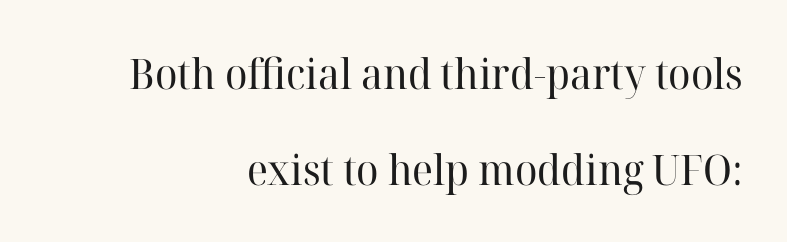
{"serif": "yes", "italic": "no", "bold": "no", "weight": "regular", "width": "normal", "stroke_contrast": "high", "x_height": "medium", "monospaced": "no", "underline": "no", "align": "right", "line_spacing": "loose", "line_spacing_ratio": 2.28, "letter_spacing": "normal", "letter_spacing_em": 0.0, "glyph_px": 42}
